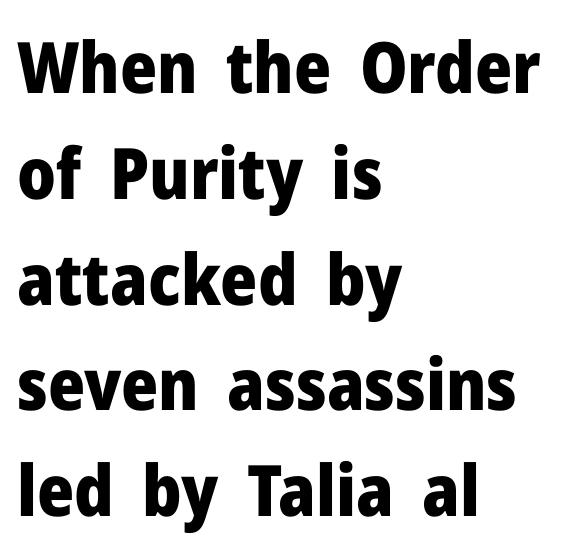
{"serif": "no", "italic": "no", "bold": "yes", "weight": "heavy", "width": "normal", "stroke_contrast": "low", "x_height": "medium", "monospaced": "no", "underline": "no", "align": "left", "line_spacing": "normal", "line_spacing_ratio": 1.49, "letter_spacing": "normal", "letter_spacing_em": 0.0, "glyph_px": 71}
